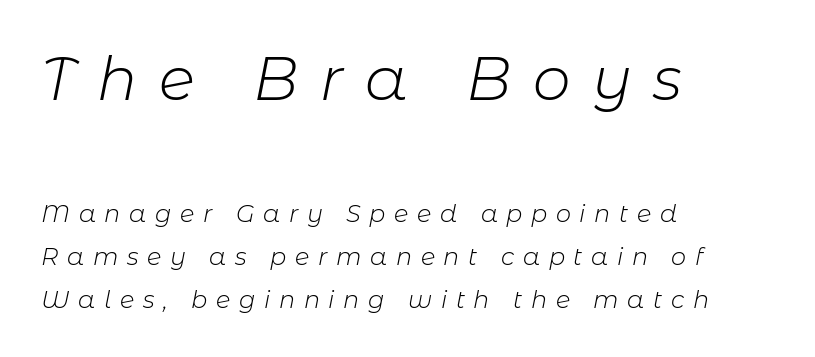
Q: Is the text bold? A: No.
Q: Is the text italic (slanted)? A: Yes, it leans right by about 11 degrees.
Q: Is the text underlined? A: No.
Q: How is the paragraph aligned? A: Left-aligned.
Q: Is the spacing between letters normal or unusually wide? A: Unusually wide.
Q: Which block of text is set in a larger size, the first (top) or the second (bottom)? A: The first (top) one.
Q: Width (condensed, normal, or wide)? A: Normal.
Q: Stroke contrast? A: Low.
Q: x-height? A: Medium.
Q: Monospaced? A: No.
